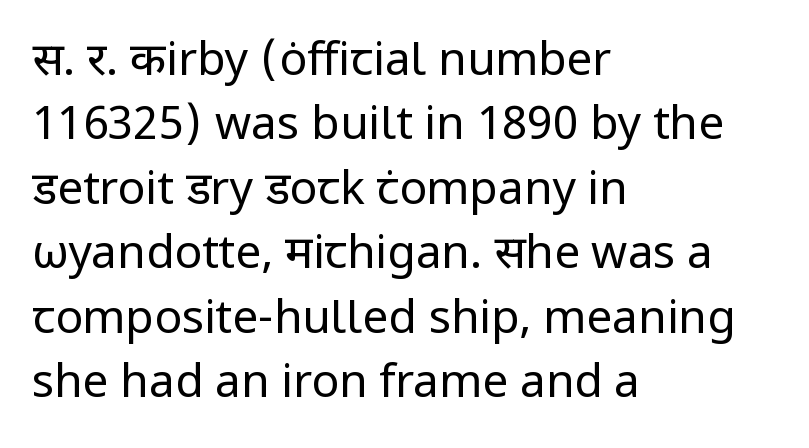
Notice how descenders clear the ascenders below comfortably — that's standard leading. Stem width sits at or under what a default text font uses. The strip under each line holds only bare page. Is the letter spacing exaggerated? No — it looks like the ordinary default.
